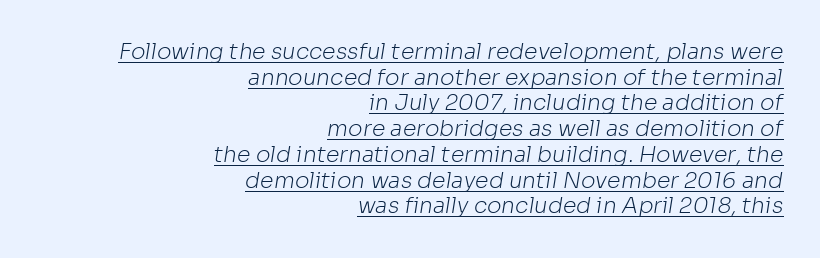
Is this a heavy cut? Hardly; it is regular or lighter. Compared with a flush-left layout, this one pins lines to the opposite, right side. The face used here is rendered with its standard letterfit. The specimen includes a rule beneath the text block's lines.
